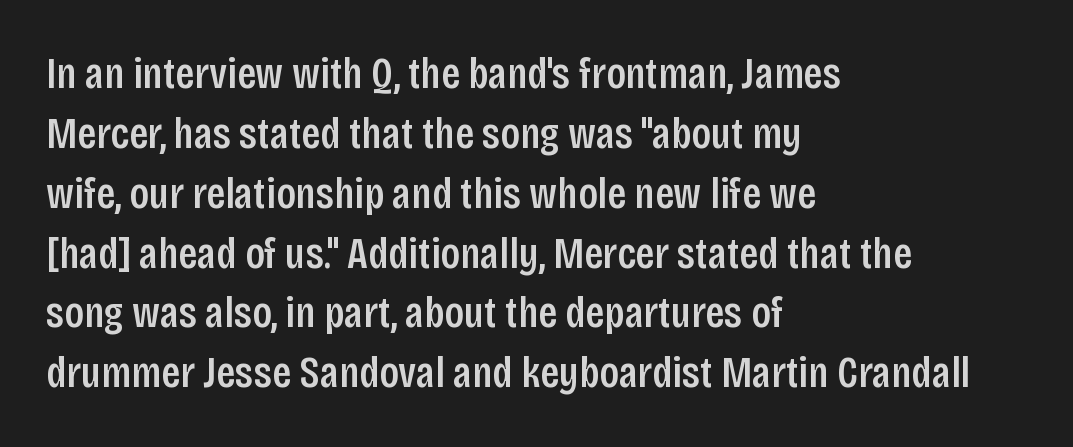
The gaps between neighbouring characters are ordinary and unremarkable. Does the leading feel generous? No, just average. One-word summary of the alignment: left. The letters stand straight up with perfectly vertical stems. Decoration check: the copy has no underline. Emphasis by weight is partial: semibold.
